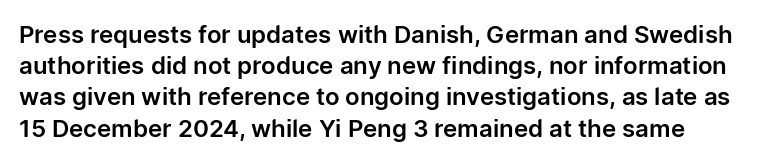
{"italic": "no", "underline": "no", "line_spacing": "normal", "line_spacing_ratio": 1.3, "letter_spacing": "normal", "letter_spacing_em": 0.0, "glyph_px": 24}
